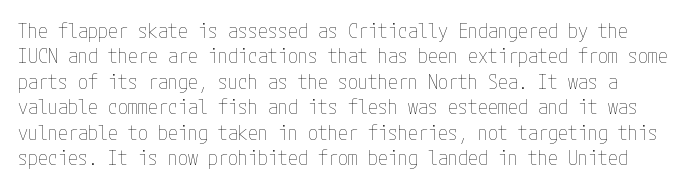
Any mark beneath the type? The region is blank. Stroke mass is kept to a normal reading level or below. A typesetter would mark this as roman, not italic. The letters sit at their default tracking, neither squeezed nor spread.
